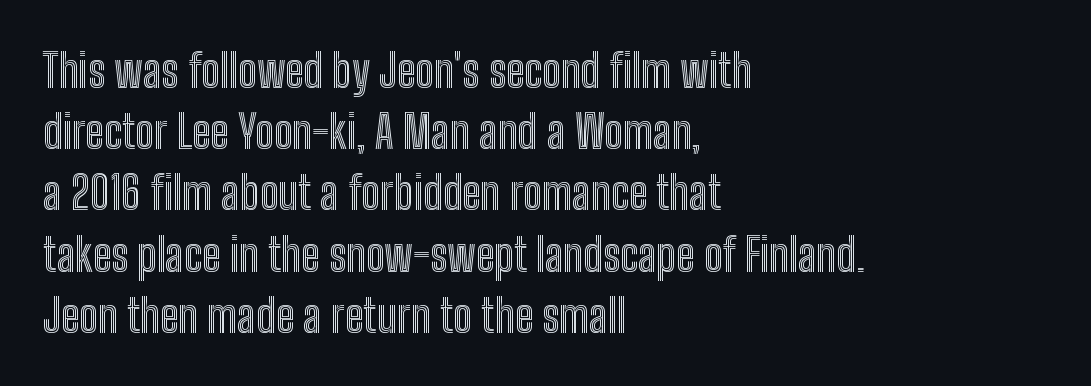
The image shows 45 px condensed type, upright; set left-aligned, normal line spacing (1.36x), normal letter spacing, not underlined; a medium x-height.
